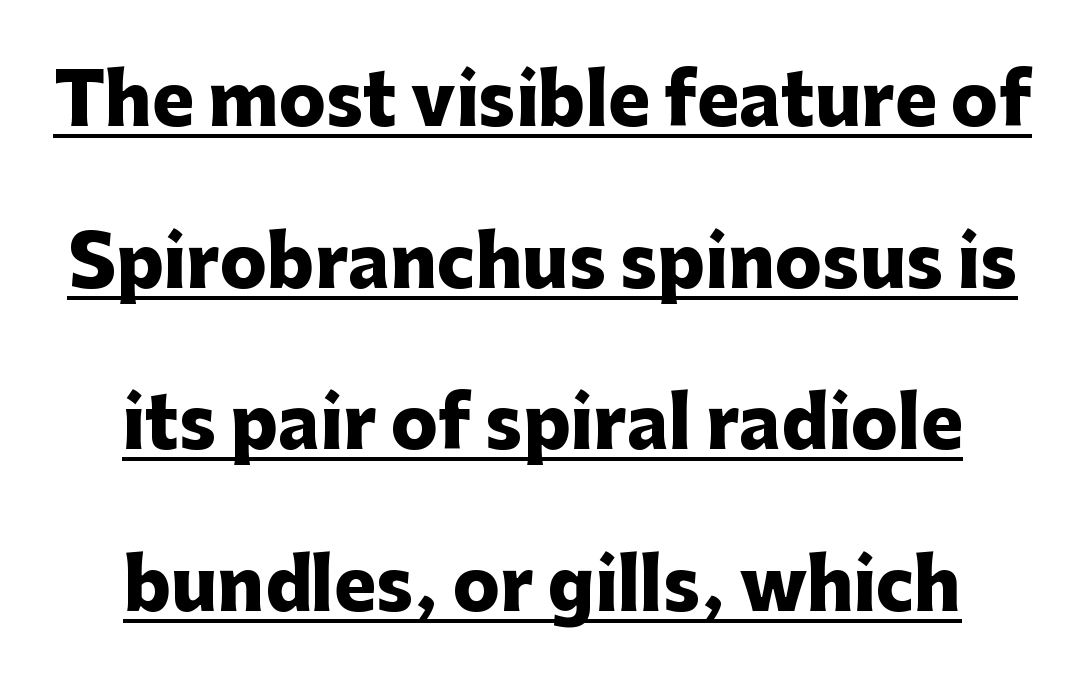
The image shows 70 px heavy sans-serif type, upright; set loose line spacing (2.31x), normal letter spacing, underlined; low stroke contrast and a medium x-height.
